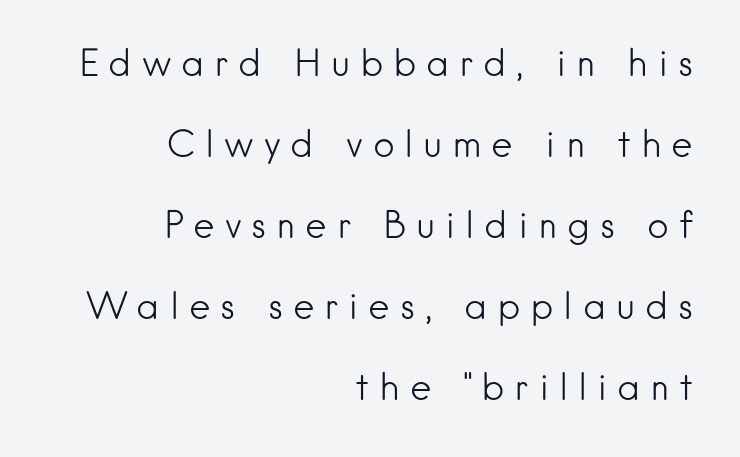
The image shows 37 px light sans-serif type, upright; set right-aligned, loose line spacing (2.19x), unusually wide letter spacing (+0.26 em), not underlined; low stroke contrast and a small x-height.
